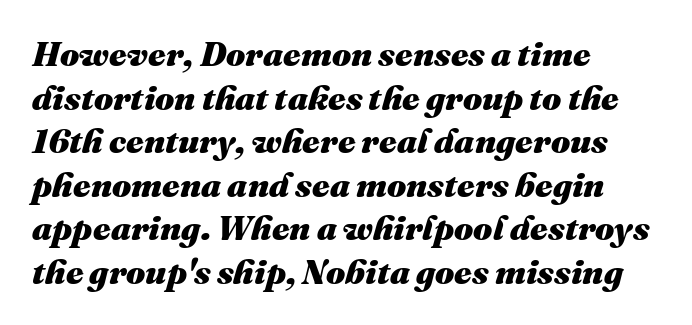
The image shows 34 px heavy type, italic (leaning right); set left-aligned, normal line spacing (1.28x), normal letter spacing, not underlined; medium stroke contrast and a medium x-height.
